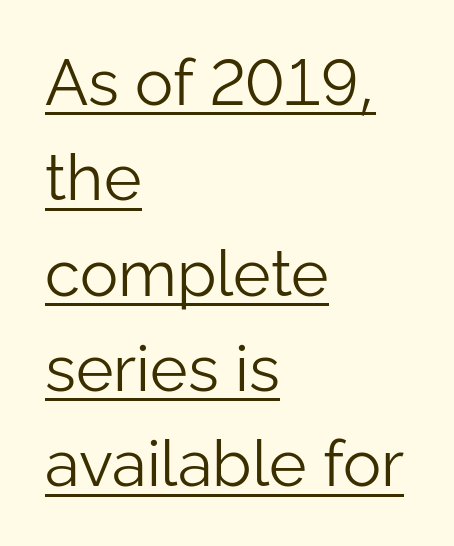
{"serif": "no", "italic": "no", "bold": "no", "weight": "light", "width": "normal", "stroke_contrast": "low", "x_height": "medium", "monospaced": "no", "underline": "yes", "align": "left", "line_spacing": "normal", "line_spacing_ratio": 1.49, "letter_spacing": "normal", "letter_spacing_em": 0.0, "glyph_px": 64}
